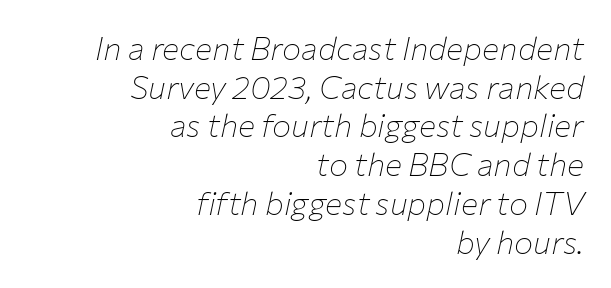
{"italic": "yes", "lean": "right", "slant_degrees": 12, "bold": "no", "weight": "thin", "width": "normal", "stroke_contrast": "low", "x_height": "medium", "monospaced": "no", "underline": "no", "align": "right", "line_spacing_ratio": 1.21, "letter_spacing": "normal", "letter_spacing_em": 0.0, "glyph_px": 32}
